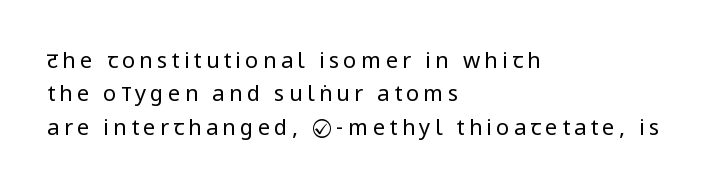
Q: Is the text bold? A: No.
Q: Is the text italic (slanted)? A: No, it is upright.
Q: Is the text underlined? A: No.
Q: How is the paragraph aligned? A: Left-aligned.
Q: Is the spacing between lines tight, normal or loose? A: Normal.
